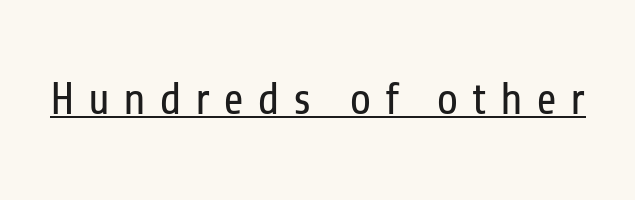
The image shows 45 px regular-weight, condensed sans-serif type, upright; set unusually wide letter spacing (+0.29 em), underlined; low stroke contrast and a medium x-height.
